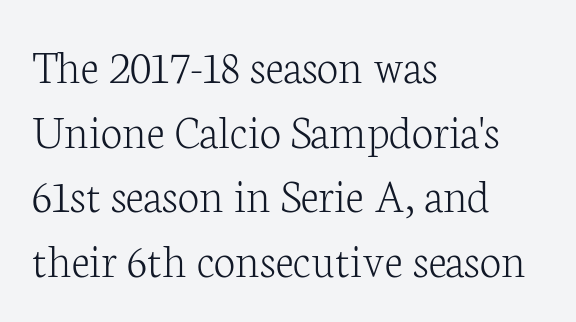
{"serif": "yes", "italic": "no", "bold": "no", "weight": "light", "width": "normal", "stroke_contrast": "low", "x_height": "medium", "monospaced": "no", "underline": "no", "align": "left", "line_spacing": "normal", "line_spacing_ratio": 1.32, "letter_spacing": "normal", "letter_spacing_em": 0.0, "glyph_px": 49}
